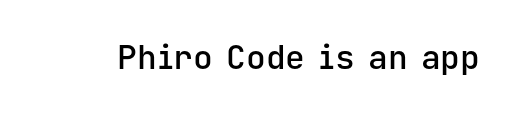
{"serif": "no", "italic": "no", "bold": "semi", "weight": "semibold", "width": "normal", "stroke_contrast": "low", "x_height": "medium", "monospaced": "yes", "underline": "no", "letter_spacing": "normal", "letter_spacing_em": 0.0, "glyph_px": 33}
